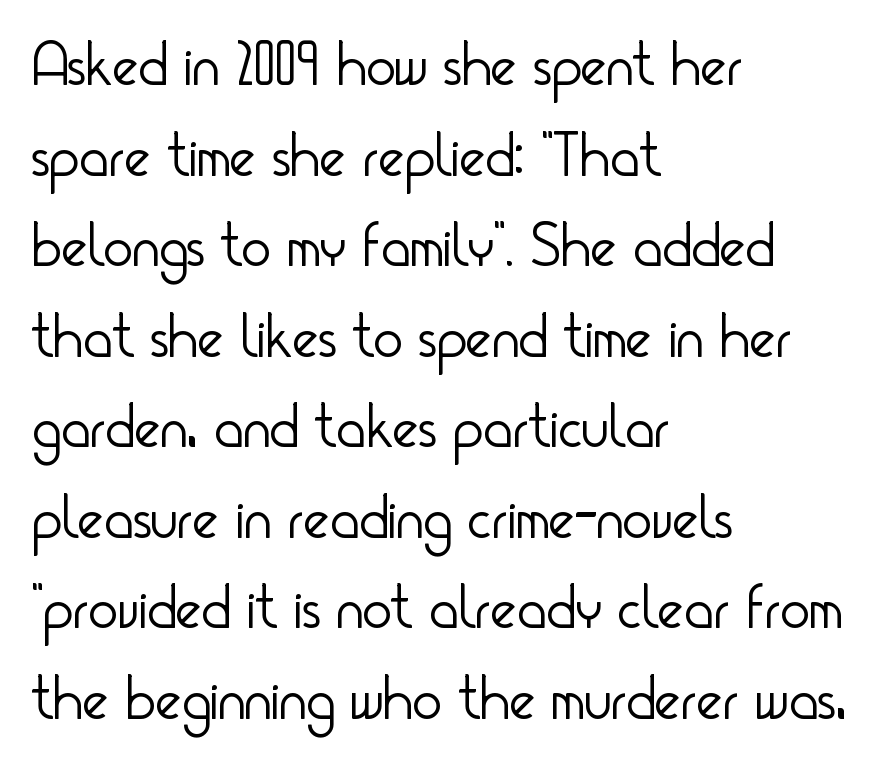
Q: Is the text bold? A: No.
Q: Is the text italic (slanted)? A: No, it is upright.
Q: Is the typeface a serif or a sans-serif typeface? A: Sans-serif.
Q: Is the text underlined? A: No.
Q: How is the paragraph aligned? A: Left-aligned.
Q: Is the spacing between letters normal or unusually wide? A: Normal.
Q: Is the spacing between lines tight, normal or loose? A: Normal.
Q: Width (condensed, normal, or wide)? A: Condensed.
Q: Stroke contrast? A: Low.
Q: x-height? A: Small.
Q: Monospaced? A: No.
